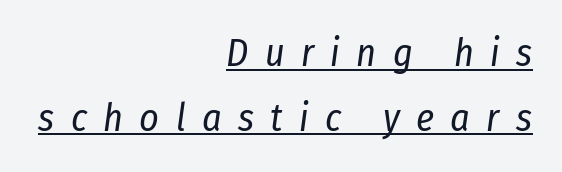
Q: Is the text bold? A: No.
Q: Is the text italic (slanted)? A: Yes, it leans right by about 8 degrees.
Q: Is the text underlined? A: Yes.
Q: How is the paragraph aligned? A: Right-aligned.
Q: Is the spacing between letters normal or unusually wide? A: Unusually wide.
Q: Is the spacing between lines tight, normal or loose? A: Normal.
Q: Width (condensed, normal, or wide)? A: Condensed.
Q: Stroke contrast? A: Low.
Q: x-height? A: Medium.
Q: Monospaced? A: No.
